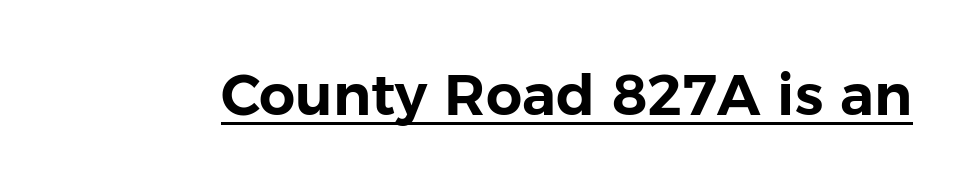
Q: Is the text italic (slanted)? A: No, it is upright.
Q: Is the typeface a serif or a sans-serif typeface? A: Sans-serif.
Q: Is the text underlined? A: Yes.
Q: Is the spacing between letters normal or unusually wide? A: Normal.
Q: Width (condensed, normal, or wide)? A: Normal.
Q: Stroke contrast? A: Low.
Q: x-height? A: Medium.
Q: Monospaced? A: No.
